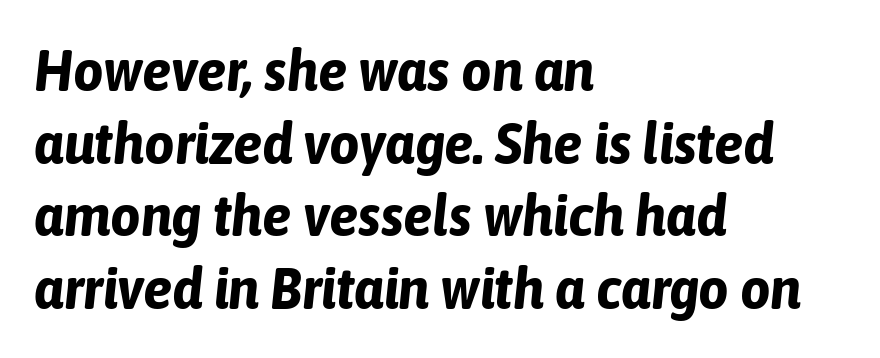
The image shows 59 px bold, condensed type, italic (leaning right); set left-aligned, line spacing 1.23x, normal letter spacing, not underlined; low stroke contrast and a medium x-height.
